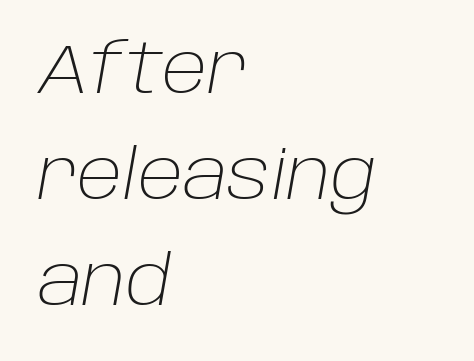
The image shows 68 px light type, italic (leaning right); set left-aligned, normal line spacing (1.56x), normal letter spacing, not underlined; low stroke contrast and a large x-height.
